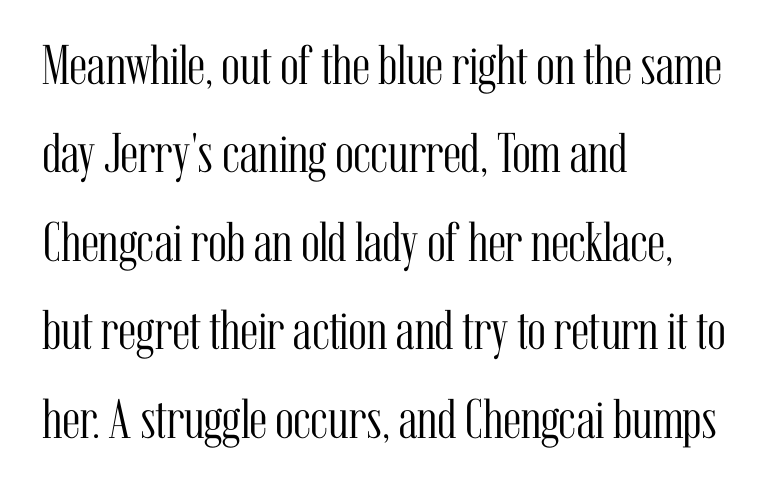
{"serif": "yes", "italic": "no", "bold": "no", "weight": "light", "width": "condensed", "stroke_contrast": "medium", "x_height": "medium", "monospaced": "no", "underline": "no", "align": "left", "line_spacing": "normal", "line_spacing_ratio": 1.58, "letter_spacing": "normal", "letter_spacing_em": 0.0, "glyph_px": 56}
